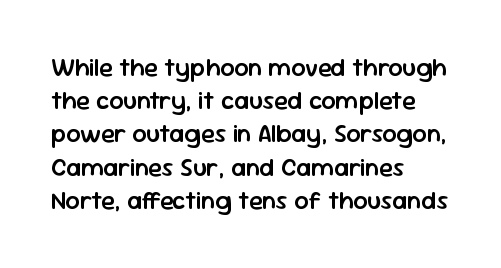
{"italic": "no", "bold": "semi", "underline": "no", "align": "left", "line_spacing": "normal", "line_spacing_ratio": 1.33, "letter_spacing": "normal", "letter_spacing_em": 0.0, "glyph_px": 25}
